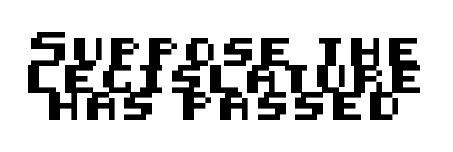
The image shows 28 px sans-serif type, upright; set tight line spacing (0.96x), not underlined; medium stroke contrast and a large x-height.
